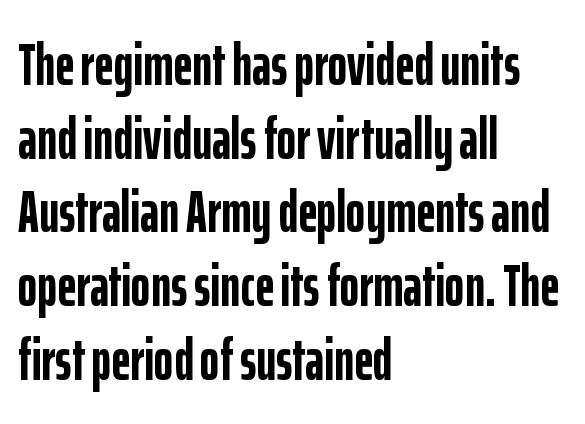
These lines keep a tight, regular rhythm from letter to letter. Every letter is thick-stroked: bold, no question. Proportional: the letters do not fall into vertical columns. The type sits square on the baseline with zero lean. Honestly, there is no underline to notice here at all. Visually the block forms a straight wall on the left and a jagged coastline on the right.
